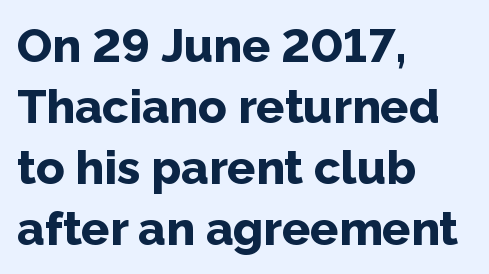
Is this a sans? Yes — the strokes have no serifs. The letters stand upright; this is a roman face. Character widths vary here, with narrow letters taking less room than wide ones. Casual observation: everything's shoved over to the left. Default kerning and tracking; the words read as compact shapes. The passage shown is not underscored anywhere.
